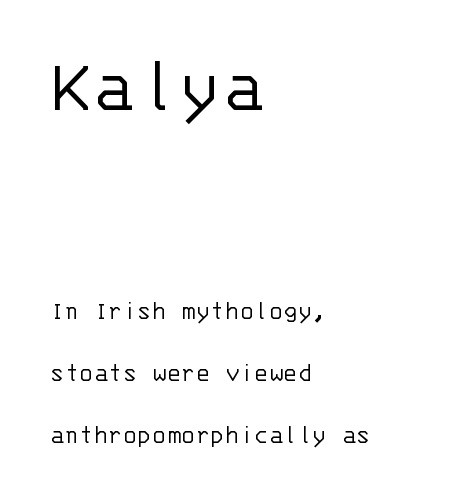
The characters display no serif detailing; their extremities are plain. Every character sits straight up, as roman type does. A quiet, ordinary-to-light weight characterises the typeface. These lines are rendered in a fixed-pitch font. How would I describe the line gaps? Wide and relaxed.
